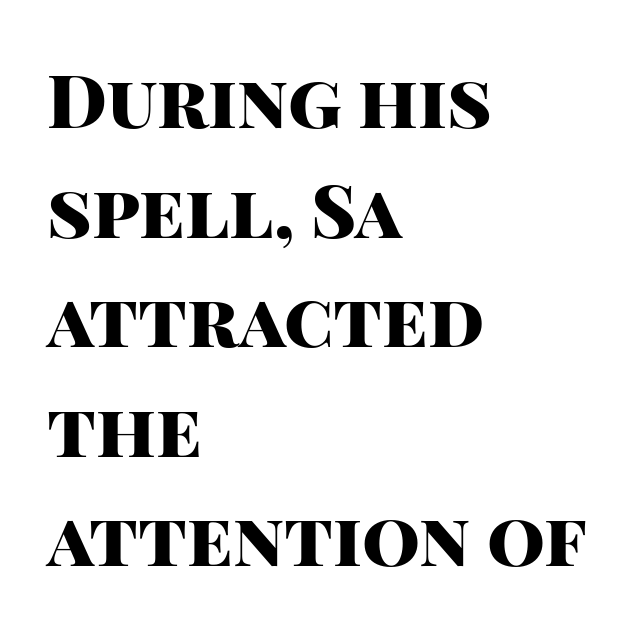
The image shows 74 px heavy sans-serif type, upright; set left-aligned, normal line spacing (1.48x), normal letter spacing, not underlined; high stroke contrast and a large x-height.
